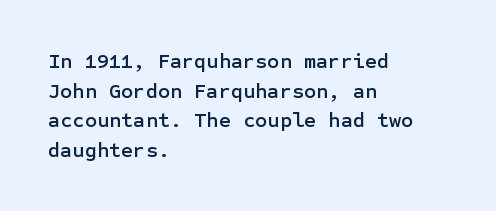
Q: Is the text italic (slanted)? A: No, it is upright.
Q: Is the text underlined? A: No.
Q: How is the paragraph aligned? A: Left-aligned.
Q: Is the spacing between letters normal or unusually wide? A: Normal.
Q: Is the spacing between lines tight, normal or loose? A: Normal.
